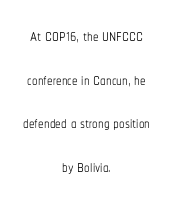
Q: Is the text bold? A: No.
Q: Is the text italic (slanted)? A: No, it is upright.
Q: Is the text underlined? A: No.
Q: How is the paragraph aligned? A: Centered.
Q: Is the spacing between letters normal or unusually wide? A: Normal.
Q: Is the spacing between lines tight, normal or loose? A: Loose.
